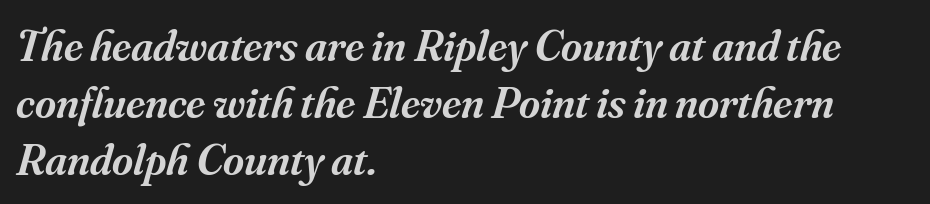
The image shows 45 px semibold serif type, italic (leaning right); set left-aligned, normal line spacing (1.27x), normal letter spacing, not underlined; medium stroke contrast and a small x-height.
